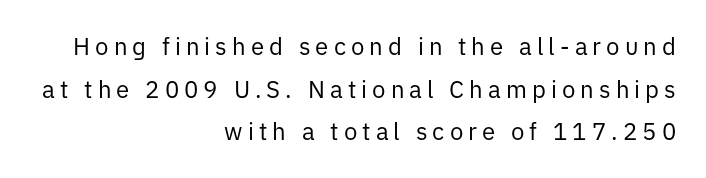
Q: Is the text bold? A: No.
Q: Is the text italic (slanted)? A: No, it is upright.
Q: Is the text underlined? A: No.
Q: How is the paragraph aligned? A: Right-aligned.
Q: Is the spacing between letters normal or unusually wide? A: Unusually wide.
